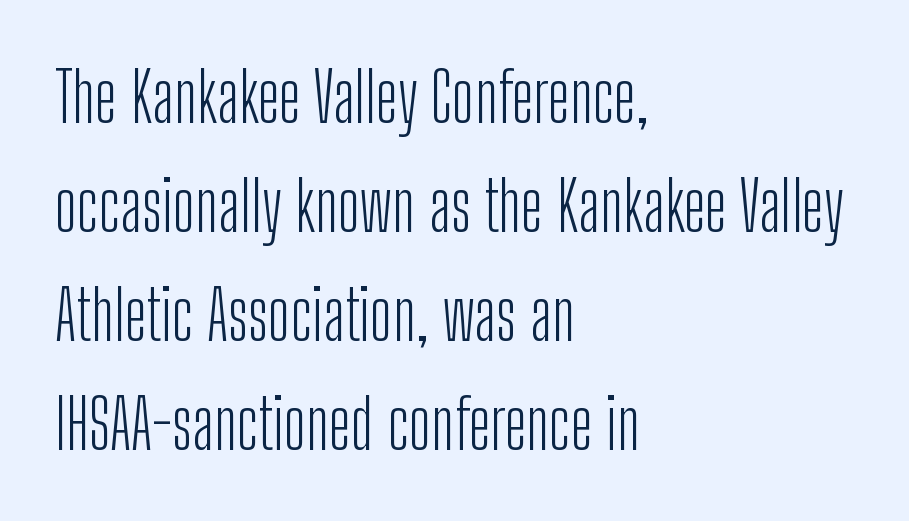
Q: Is the text bold? A: No.
Q: Is the text italic (slanted)? A: No, it is upright.
Q: Is the typeface a serif or a sans-serif typeface? A: Sans-serif.
Q: Is the text underlined? A: No.
Q: How is the paragraph aligned? A: Left-aligned.
Q: Is the spacing between letters normal or unusually wide? A: Normal.
Q: Is the spacing between lines tight, normal or loose? A: Normal.
Q: Width (condensed, normal, or wide)? A: Condensed.
Q: Stroke contrast? A: Low.
Q: x-height? A: Medium.
Q: Monospaced? A: No.
